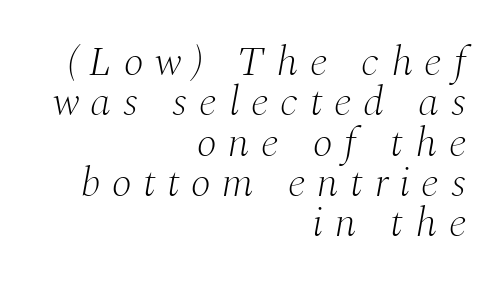
Q: Is the text bold? A: No.
Q: Is the text italic (slanted)? A: Yes, it leans right by about 10 degrees.
Q: Is the typeface a serif or a sans-serif typeface? A: Serif.
Q: Is the text underlined? A: No.
Q: How is the paragraph aligned? A: Right-aligned.
Q: Is the spacing between letters normal or unusually wide? A: Unusually wide.
Q: Is the spacing between lines tight, normal or loose? A: Tight.
Q: Width (condensed, normal, or wide)? A: Normal.
Q: Stroke contrast? A: Medium.
Q: x-height? A: Medium.
Q: Monospaced? A: No.
